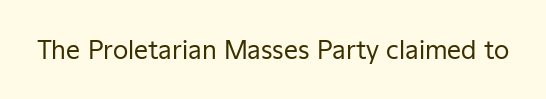
{"italic": "no", "bold": "no", "underline": "no", "letter_spacing": "normal", "letter_spacing_em": 0.0, "glyph_px": 25}
